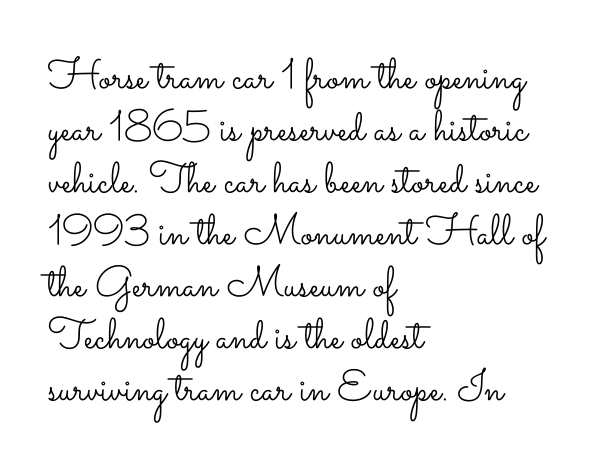
The image shows 43 px light, wide type; set left-aligned, line spacing 1.21x, normal letter spacing, not underlined; low stroke contrast and a small x-height.
